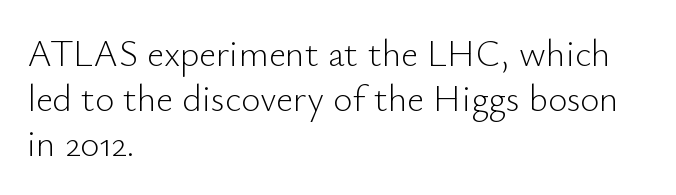
The image shows 37 px light sans-serif type, upright; set left-aligned, line spacing 1.22x, normal letter spacing, not underlined; low stroke contrast and a small x-height.
